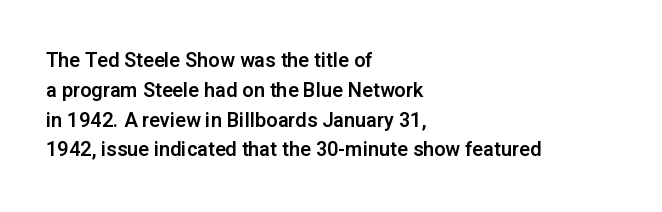
The image shows 20 px text type, upright; set left-aligned, normal line spacing (1.49x), normal letter spacing, not underlined.
